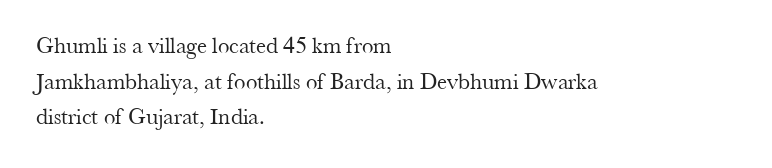
Baseline-to-baseline distance is the conventional proportion of letter height. The passage is arranged the way most books set body copy — flush left. The glyphs are unaccompanied by any horizontal stroke below them. The gaps between neighbouring characters are ordinary and unremarkable.
